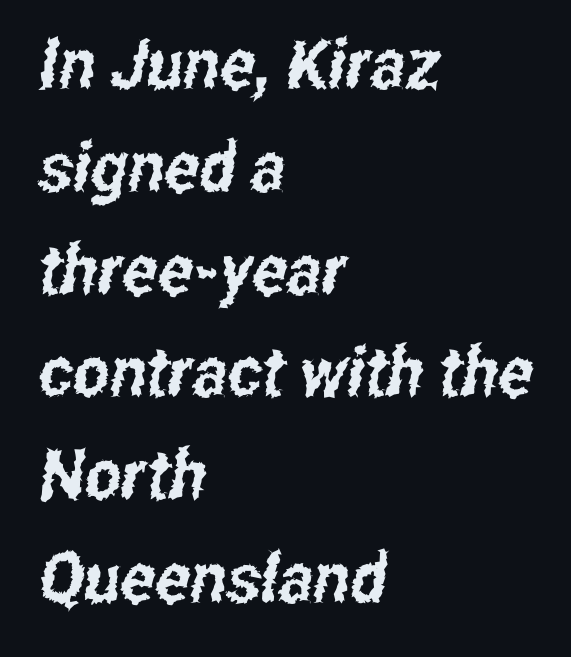
The image shows 69 px condensed sans-serif type; set left-aligned, normal line spacing (1.49x), normal letter spacing, not underlined; low stroke contrast and a medium x-height.
